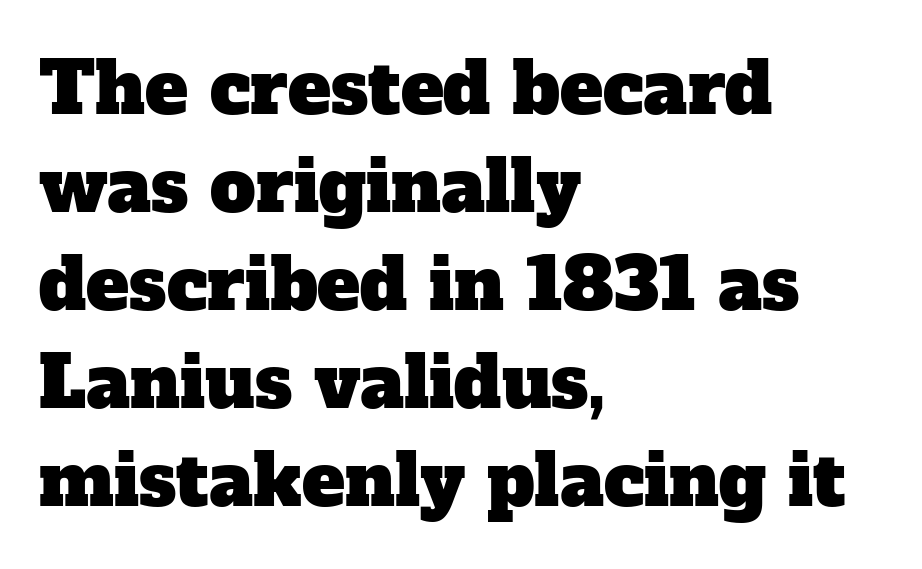
The image shows 72 px serif type; set left-aligned, normal line spacing (1.36x), normal letter spacing, not underlined; low stroke contrast and a medium x-height.
